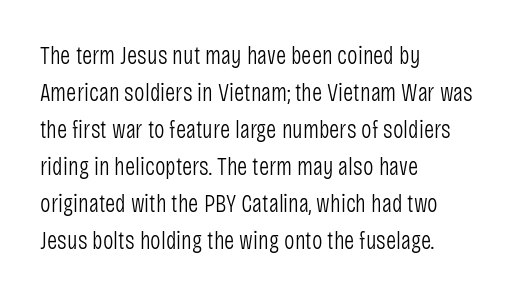
Q: Is the text bold? A: No.
Q: Is the text italic (slanted)? A: No, it is upright.
Q: Is the text underlined? A: No.
Q: How is the paragraph aligned? A: Left-aligned.
Q: Is the spacing between letters normal or unusually wide? A: Normal.
Q: Is the spacing between lines tight, normal or loose? A: Normal.
